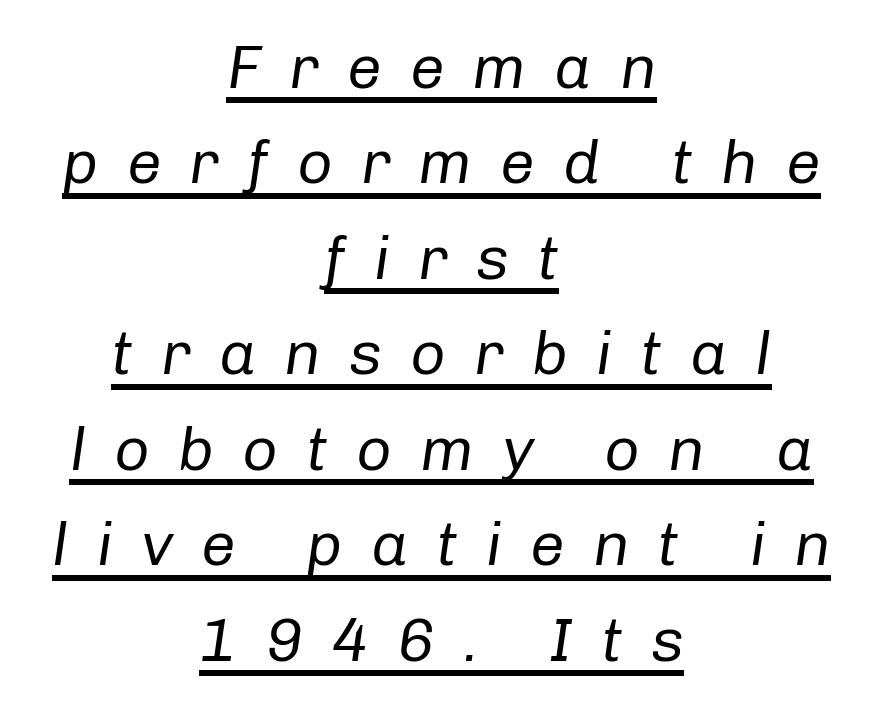
{"italic": "yes", "lean": "right", "slant_degrees": 8, "bold": "no", "weight": "regular", "width": "normal", "stroke_contrast": "low", "x_height": "medium", "monospaced": "no", "underline": "yes", "align": "center", "line_spacing": "normal", "line_spacing_ratio": 1.54, "letter_spacing": "wide", "letter_spacing_em": 0.45, "glyph_px": 62}
